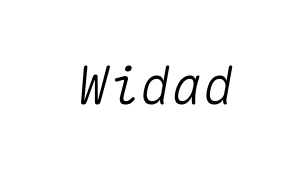
Looking at the ascenders, they clearly lean. The letters march in equal steps, a hallmark of fixed-pitch type. Rule under the text: the space is simply empty. Tracking value appears to be zero — textbook default spacing.
